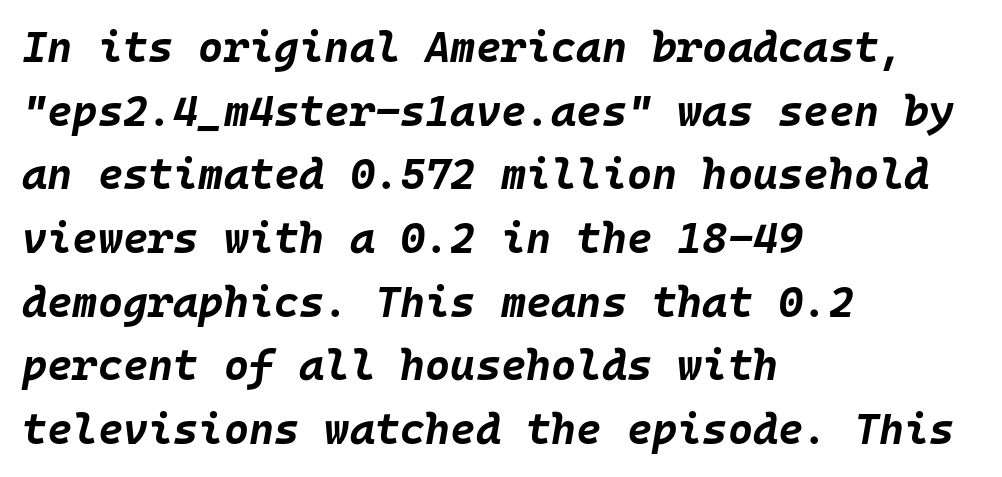
{"italic": "yes", "lean": "right", "slant_degrees": 10, "bold": "yes", "weight": "bold", "width": "normal", "stroke_contrast": "low", "x_height": "large", "monospaced": "yes", "underline": "no", "align": "left", "line_spacing": "normal", "line_spacing_ratio": 1.48, "letter_spacing": "normal", "letter_spacing_em": 0.0, "glyph_px": 43}
